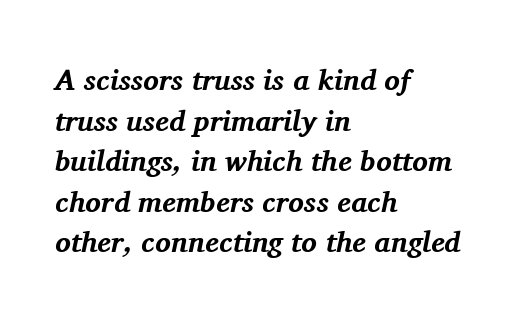
In terms of posture, this sample is oblique. This rendering employs a face with finishing strokes, i.e., a serif. The passage shown stacks its lines at a standard gap. These lines are rendered in a variable-pitch font. How are the letters spaced? Ordinarily, with no added tracking.
